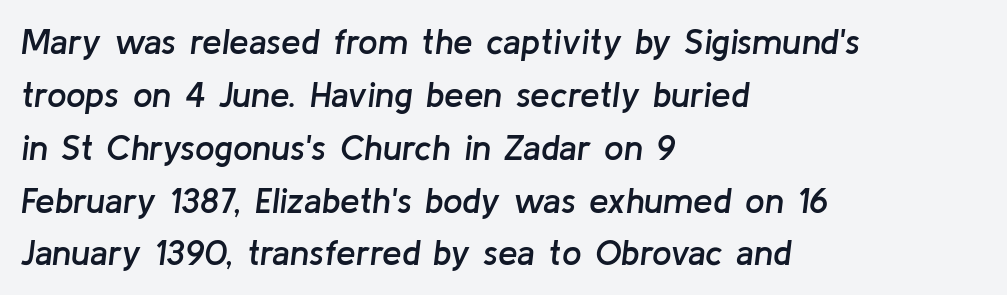
{"italic": "yes", "lean": "right", "slant_degrees": 8, "bold": "semi", "weight": "semibold", "width": "normal", "stroke_contrast": "low", "x_height": "medium", "monospaced": "no", "underline": "no", "align": "left", "line_spacing": "normal", "line_spacing_ratio": 1.51, "letter_spacing": "normal", "letter_spacing_em": 0.0, "glyph_px": 35}
